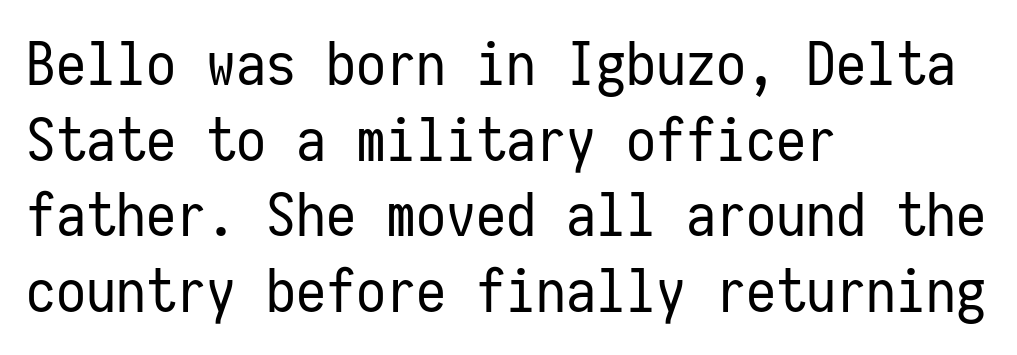
{"serif": "no", "italic": "no", "bold": "no", "weight": "regular", "width": "condensed", "stroke_contrast": "low", "x_height": "medium", "monospaced": "yes", "underline": "no", "align": "left", "line_spacing": "normal", "line_spacing_ratio": 1.26, "letter_spacing": "normal", "letter_spacing_em": 0.0, "glyph_px": 60}
